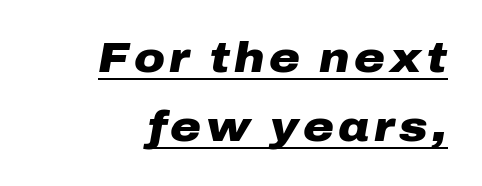
{"italic": "yes", "lean": "right", "slant_degrees": 10, "bold": "yes", "weight": "heavy", "width": "wide", "stroke_contrast": "low", "x_height": "medium", "monospaced": "no", "underline": "yes", "align": "right", "line_spacing": "normal", "line_spacing_ratio": 1.65, "glyph_px": 42}
